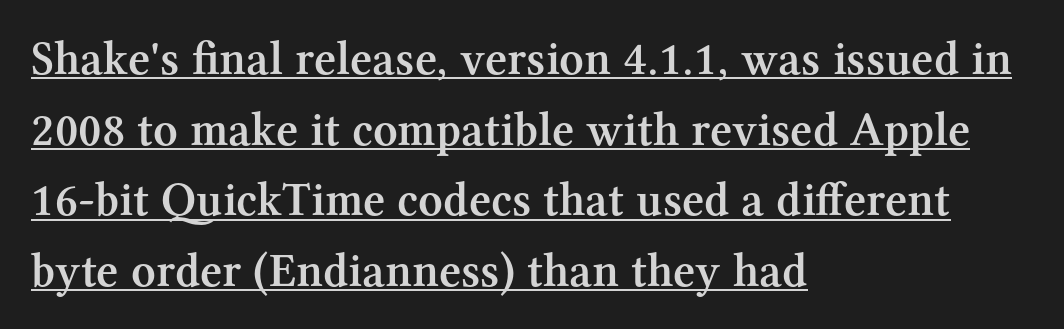
{"serif": "yes", "italic": "no", "bold": "semi", "weight": "semibold", "width": "normal", "stroke_contrast": "medium", "x_height": "medium", "monospaced": "no", "underline": "yes", "align": "left", "line_spacing": "normal", "line_spacing_ratio": 1.47, "letter_spacing": "normal", "letter_spacing_em": 0.0, "glyph_px": 48}
